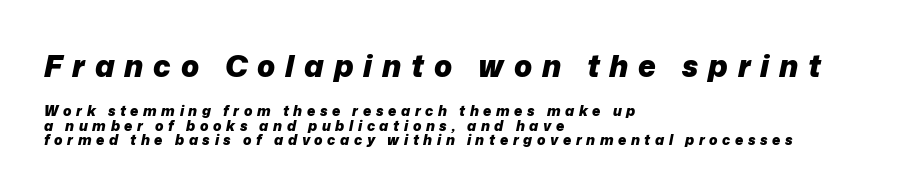
Q: Is the text bold? A: Yes.
Q: Is the text italic (slanted)? A: Yes, it leans right by about 12 degrees.
Q: Is the text underlined? A: No.
Q: How is the paragraph aligned? A: Left-aligned.
Q: Is the spacing between letters normal or unusually wide? A: Unusually wide.
Q: Is the spacing between lines tight, normal or loose? A: Tight.
Q: Which block of text is set in a larger size, the first (top) or the second (bottom)? A: The first (top) one.
Q: Width (condensed, normal, or wide)? A: Normal.
Q: Stroke contrast? A: Low.
Q: x-height? A: Medium.
Q: Monospaced? A: No.
